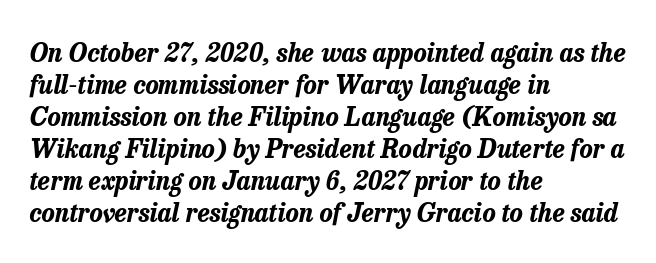
The image shows 25 px bold type, italic (leaning right); set left-aligned, normal line spacing (1.28x), normal letter spacing, not underlined.
